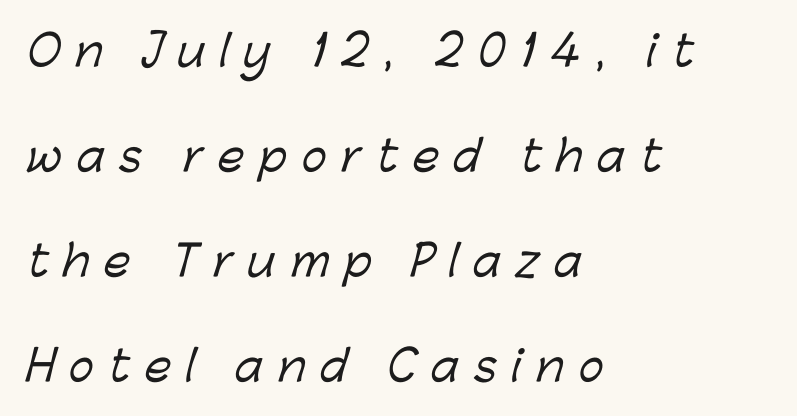
Q: Is the typeface a serif or a sans-serif typeface? A: Sans-serif.
Q: Is the text underlined? A: No.
Q: How is the paragraph aligned? A: Left-aligned.
Q: Is the spacing between letters normal or unusually wide? A: Unusually wide.
Q: Is the spacing between lines tight, normal or loose? A: Loose.
Q: Width (condensed, normal, or wide)? A: Normal.
Q: Stroke contrast? A: Low.
Q: x-height? A: Medium.
Q: Monospaced? A: No.
